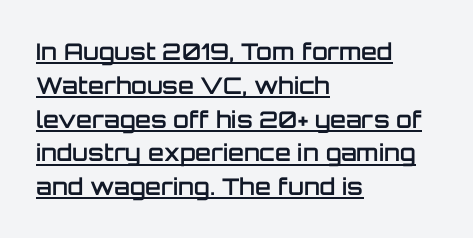
{"italic": "no", "bold": "semi", "underline": "yes", "align": "left", "line_spacing": "normal", "line_spacing_ratio": 1.47, "letter_spacing": "normal", "letter_spacing_em": 0.0, "glyph_px": 23}
